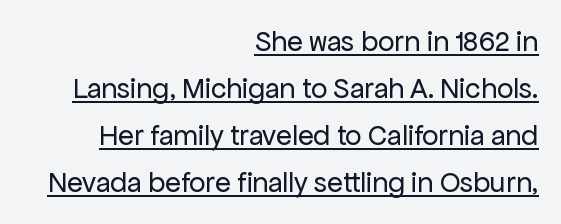
Does the lettering tilt? It doesn't — this is upright. Letter spacing: default. These lines are set flush right with a ragged left edge. Does the type have serifs? No, each stem ends abruptly. These characters rest on top of a visible drawn line.
